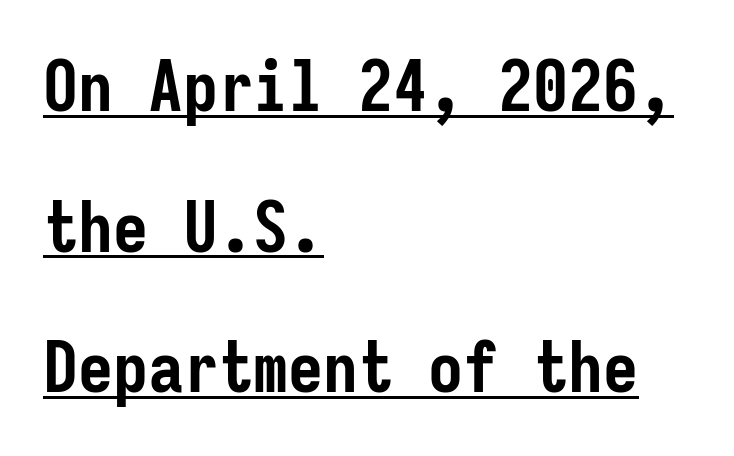
{"serif": "no", "italic": "no", "bold": "yes", "weight": "semibold", "width": "condensed", "stroke_contrast": "low", "x_height": "medium", "monospaced": "yes", "underline": "yes", "align": "left", "line_spacing": "loose", "line_spacing_ratio": 2.01, "letter_spacing": "normal", "letter_spacing_em": 0.0, "glyph_px": 70}
